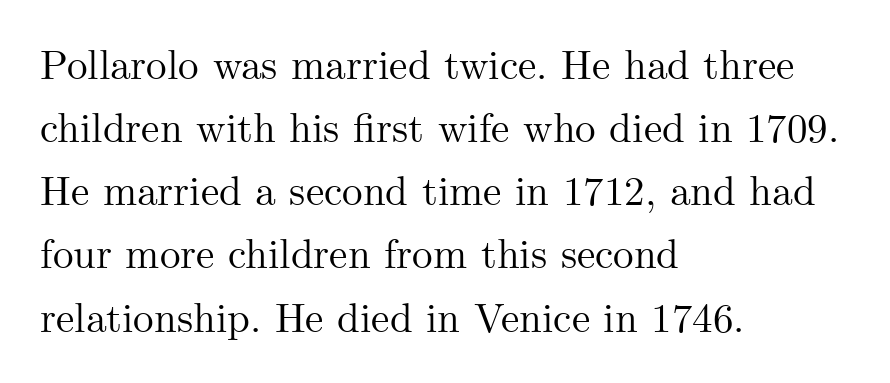
{"serif": "yes", "italic": "no", "width": "normal", "stroke_contrast": "medium", "x_height": "small", "monospaced": "no", "underline": "no", "align": "left", "line_spacing": "normal", "line_spacing_ratio": 1.54, "letter_spacing": "normal", "letter_spacing_em": 0.0, "glyph_px": 41}
